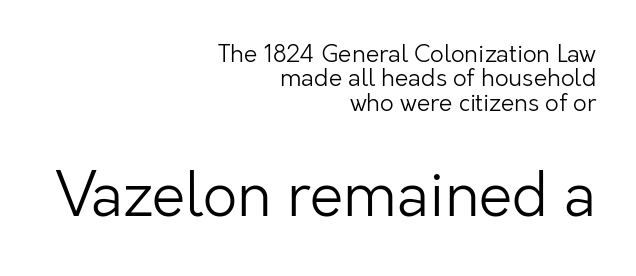
Q: Is the text bold? A: No.
Q: Is the text italic (slanted)? A: No, it is upright.
Q: Is the typeface a serif or a sans-serif typeface? A: Sans-serif.
Q: Is the text underlined? A: No.
Q: How is the paragraph aligned? A: Right-aligned.
Q: Is the spacing between letters normal or unusually wide? A: Normal.
Q: Is the spacing between lines tight, normal or loose? A: Tight.
Q: Which block of text is set in a larger size, the first (top) or the second (bottom)? A: The second (bottom) one.
Q: Width (condensed, normal, or wide)? A: Normal.
Q: Stroke contrast? A: Low.
Q: x-height? A: Medium.
Q: Monospaced? A: No.
